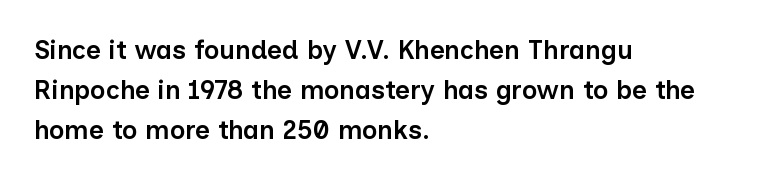
The image shows 26 px text type, upright; set left-aligned, normal line spacing (1.53x), normal letter spacing, not underlined.
